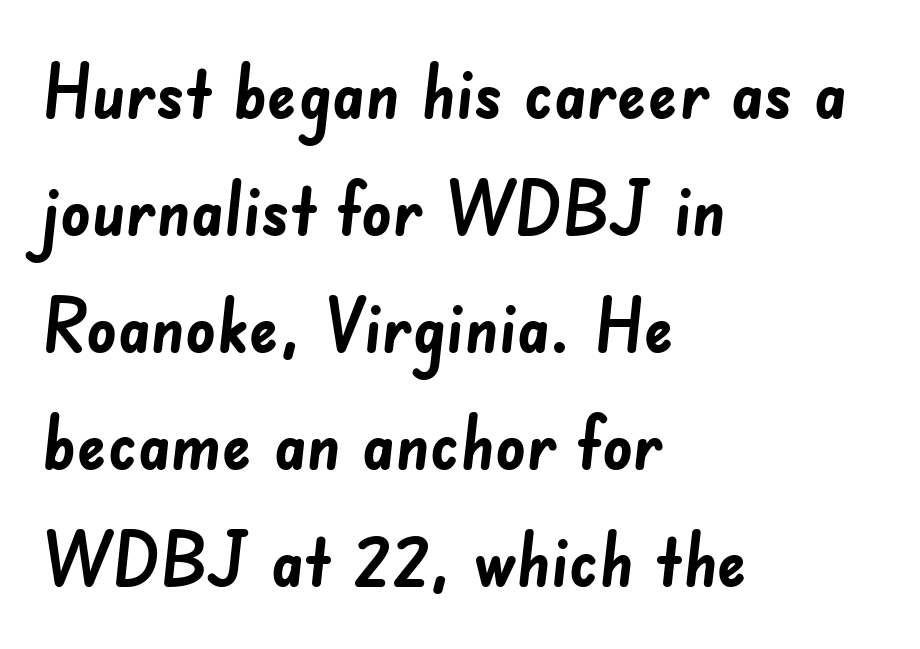
Default kerning and tracking; the words read as compact shapes. This is sans-serif lettering, the kind often seen on screens and signage. Beneath every word, the page is bare. Is there much room between lines? A standard amount, neither cramped nor airy.
